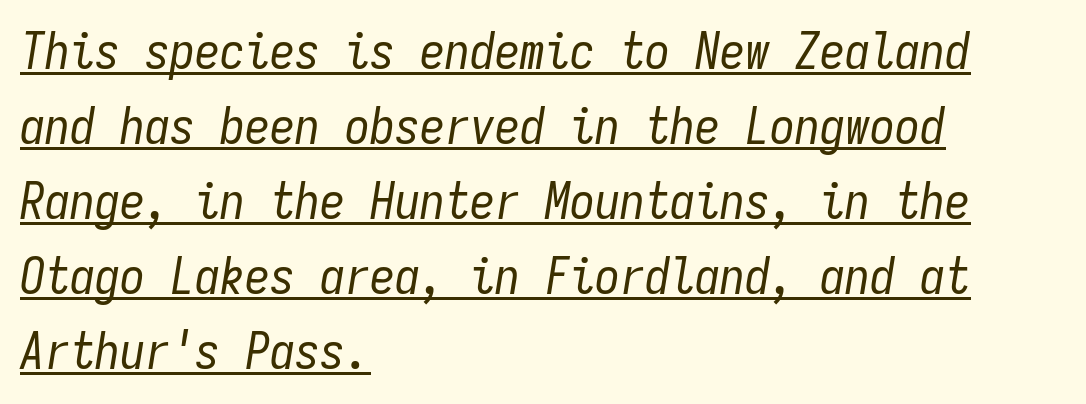
Short note: letters normally spaced. Summary of vertical rhythm: regular, with standard interline spacing. In CSS terms this would be text-align: left. Heaviness? Minimal to ordinary, like unemphasized prose. These lines are rendered in a fixed-pitch font. A rule runs beneath these lines of type.
